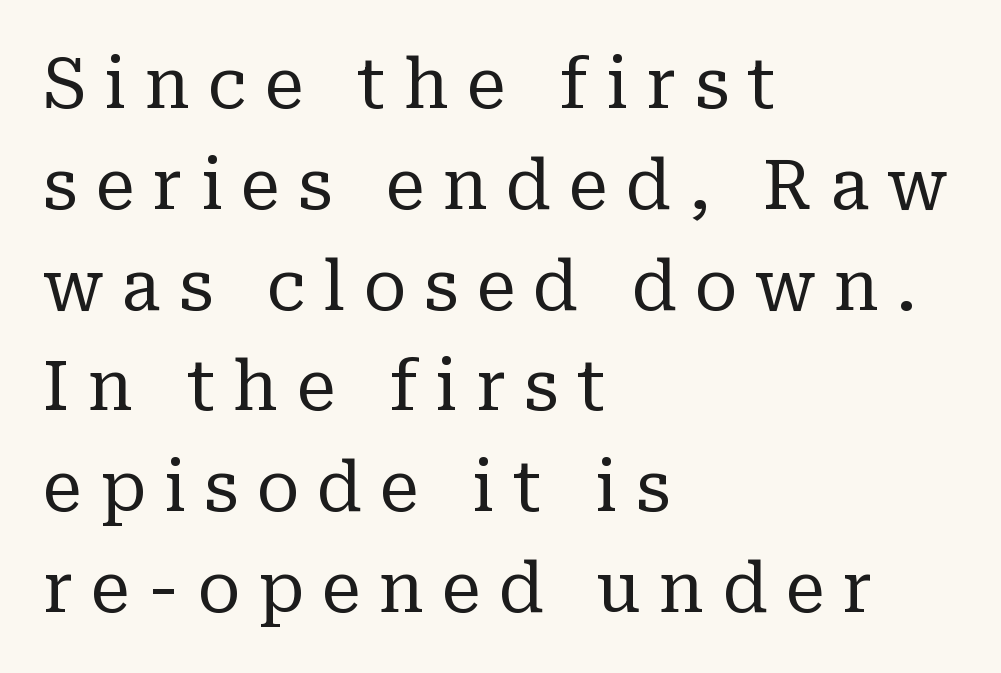
A light-to-regular cut is what we see here. Serifs: yes, visible at the terminals of the letterforms. How would I describe the line gaps? Plain and ordinary. The font's upright variant was chosen for this text.
